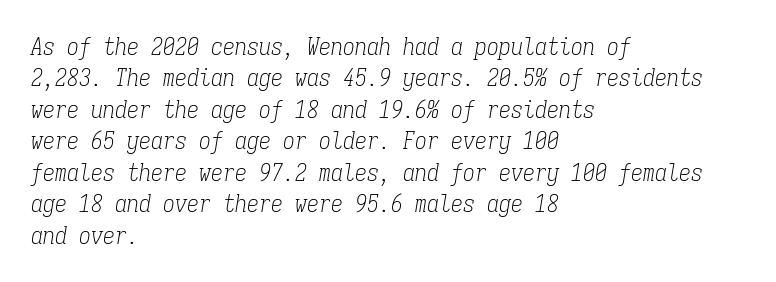
The image shows 24 px text type, italic (leaning right); set left-aligned, normal line spacing (1.31x), normal letter spacing, not underlined.
